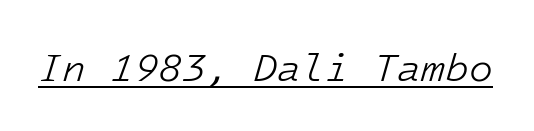
The image shows 39 px light type, italic (leaning right); set normal letter spacing, underlined; low stroke contrast and a medium x-height.
